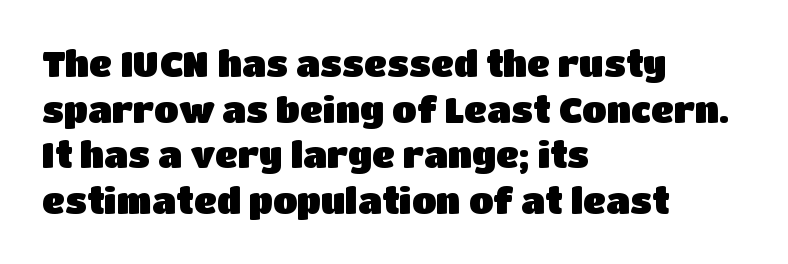
{"serif": "no", "italic": "no", "width": "normal", "stroke_contrast": "low", "x_height": "large", "monospaced": "no", "underline": "no", "align": "left", "line_spacing": "normal", "line_spacing_ratio": 1.27, "letter_spacing": "normal", "letter_spacing_em": 0.0, "glyph_px": 36}
